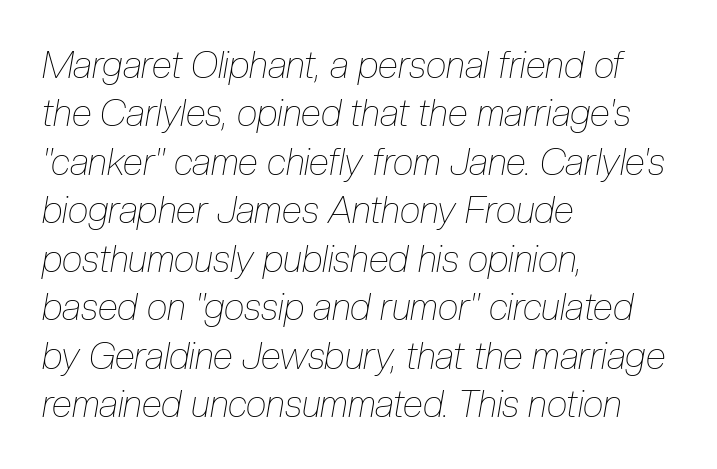
Q: Is the text bold? A: No.
Q: Is the text italic (slanted)? A: Yes, it leans right by about 10 degrees.
Q: Is the text underlined? A: No.
Q: How is the paragraph aligned? A: Left-aligned.
Q: Is the spacing between letters normal or unusually wide? A: Normal.
Q: Is the spacing between lines tight, normal or loose? A: Normal.
Q: Width (condensed, normal, or wide)? A: Condensed.
Q: Stroke contrast? A: Low.
Q: x-height? A: Medium.
Q: Monospaced? A: No.
